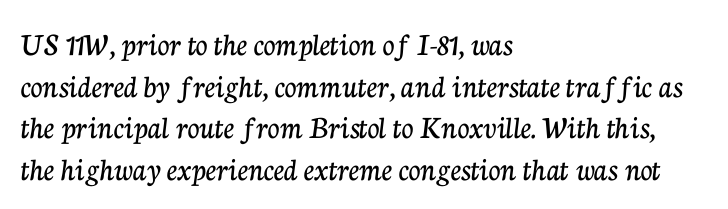
{"serif": "yes", "width": "normal", "stroke_contrast": "low", "x_height": "medium", "monospaced": "no", "underline": "no", "align": "left", "line_spacing": "normal", "line_spacing_ratio": 1.26, "letter_spacing": "normal", "letter_spacing_em": 0.0, "glyph_px": 33}
